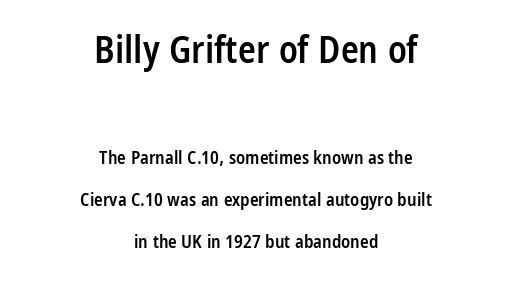
The image shows 37 px semibold, condensed sans-serif type, upright; set centered, loose line spacing (2.33x), normal letter spacing, not underlined; the first (top) block is 2.06x larger; low stroke contrast and a medium x-height.
